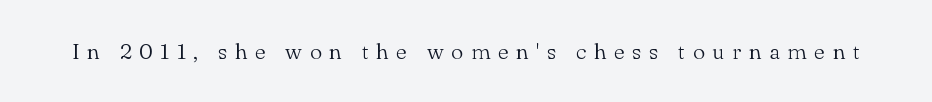
Q: Is the text bold? A: No.
Q: Is the text italic (slanted)? A: No, it is upright.
Q: Is the text underlined? A: No.
Q: Is the spacing between letters normal or unusually wide? A: Unusually wide.
